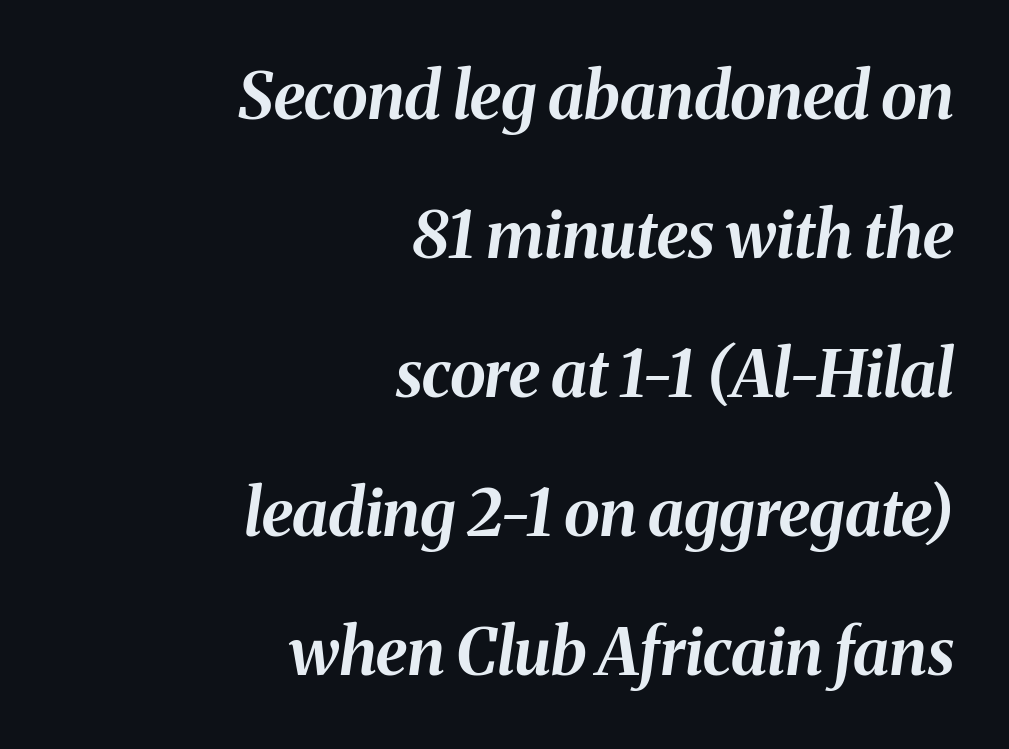
Line spacing here is loose. Glyph-to-glyph distance matches everyday printed text. Stroke thickness is high; the sample reads as a true bold. Character widths vary here, with narrow letters taking less room than wide ones.
